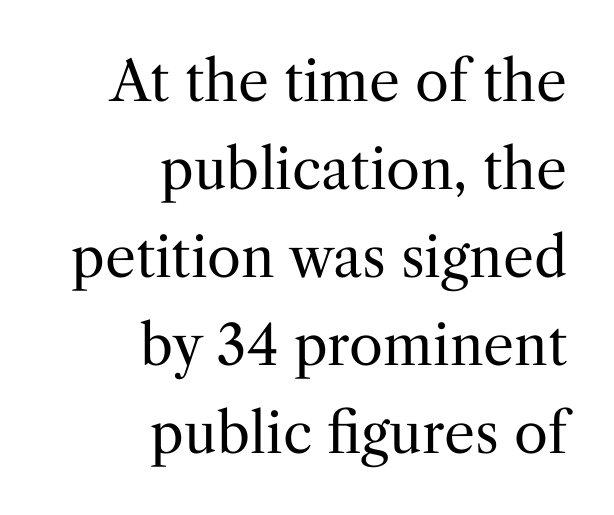
{"serif": "yes", "italic": "no", "bold": "no", "weight": "regular", "width": "normal", "stroke_contrast": "medium", "x_height": "medium", "monospaced": "no", "underline": "no", "align": "right", "line_spacing": "normal", "line_spacing_ratio": 1.6, "letter_spacing": "normal", "letter_spacing_em": 0.0, "glyph_px": 55}
